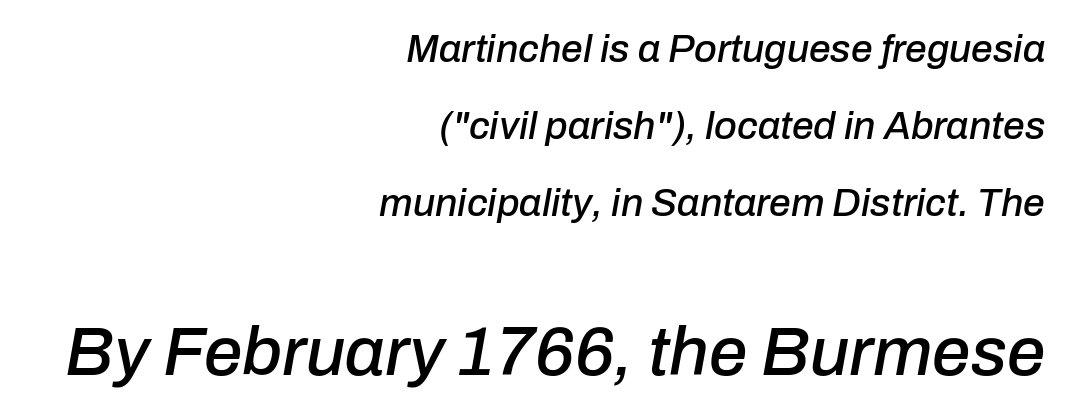
Q: Is the text italic (slanted)? A: Yes, it leans right by about 10 degrees.
Q: Is the text underlined? A: No.
Q: How is the paragraph aligned? A: Right-aligned.
Q: Is the spacing between letters normal or unusually wide? A: Normal.
Q: Is the spacing between lines tight, normal or loose? A: Loose.
Q: Which block of text is set in a larger size, the first (top) or the second (bottom)? A: The second (bottom) one.
Q: Width (condensed, normal, or wide)? A: Normal.
Q: Stroke contrast? A: Low.
Q: x-height? A: Medium.
Q: Monospaced? A: No.
